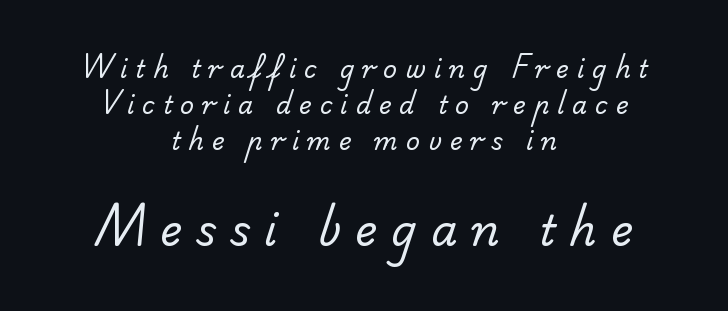
The letterforms stand isolated, each surrounded by extra space. In terms of letterform style, serifs are entirely absent. Only glyphs here, with clear space below each row. Proportional: the letters do not fall into vertical columns. Regular leading.
